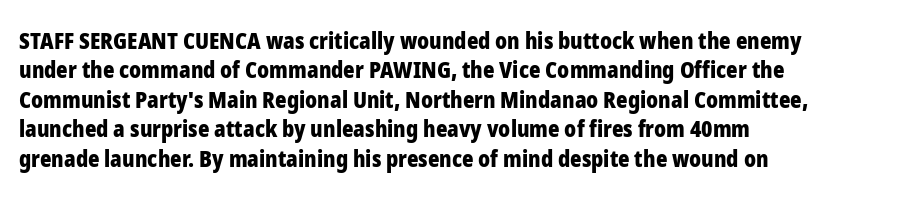
The vertical gap from one line to the next is medium. The rendering uses a bold face; every stroke is thick and dark. When letters stand straight like this, we call the style roman or upright. A typesetter would call this zero additional tracking.
